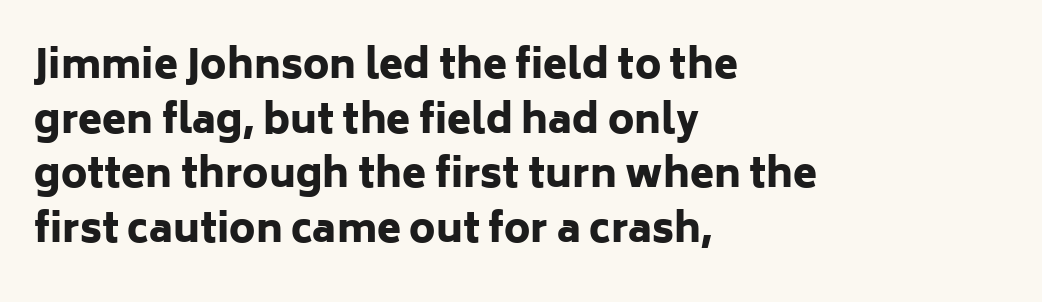
The image shows 39 px heavy sans-serif type, upright; set left-aligned, normal line spacing (1.4x), normal letter spacing, not underlined; low stroke contrast and a medium x-height.
